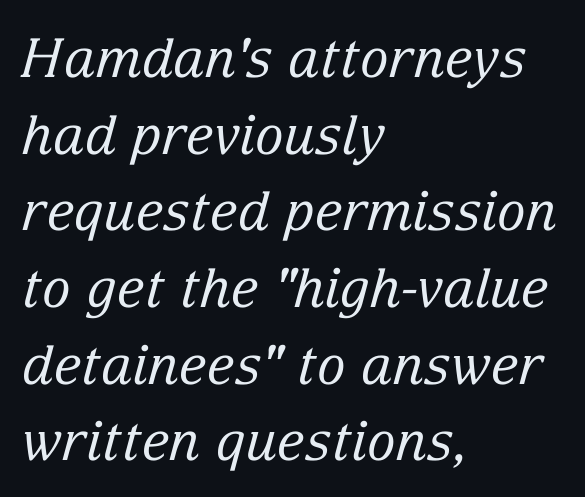
Q: Is the text bold? A: No.
Q: Is the text italic (slanted)? A: Yes, it leans right by about 15 degrees.
Q: Is the typeface a serif or a sans-serif typeface? A: Serif.
Q: Is the text underlined? A: No.
Q: How is the paragraph aligned? A: Left-aligned.
Q: Is the spacing between letters normal or unusually wide? A: Normal.
Q: Is the spacing between lines tight, normal or loose? A: Normal.
Q: Width (condensed, normal, or wide)? A: Normal.
Q: Stroke contrast? A: Low.
Q: x-height? A: Medium.
Q: Monospaced? A: No.
